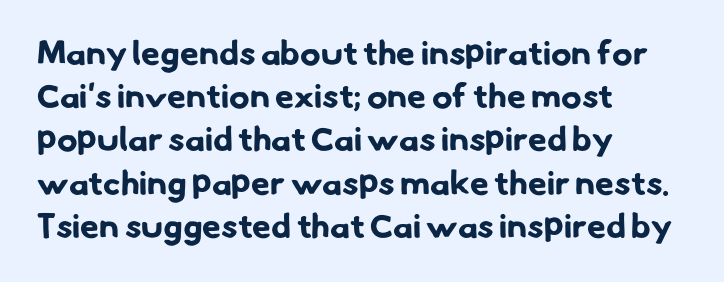
Layout note: lines flush left. This sample keeps an unexceptional amount of space between lines. These words are printed bold, with thick strokes throughout. The passage shown is typed in a proportional face where columns would drift.
